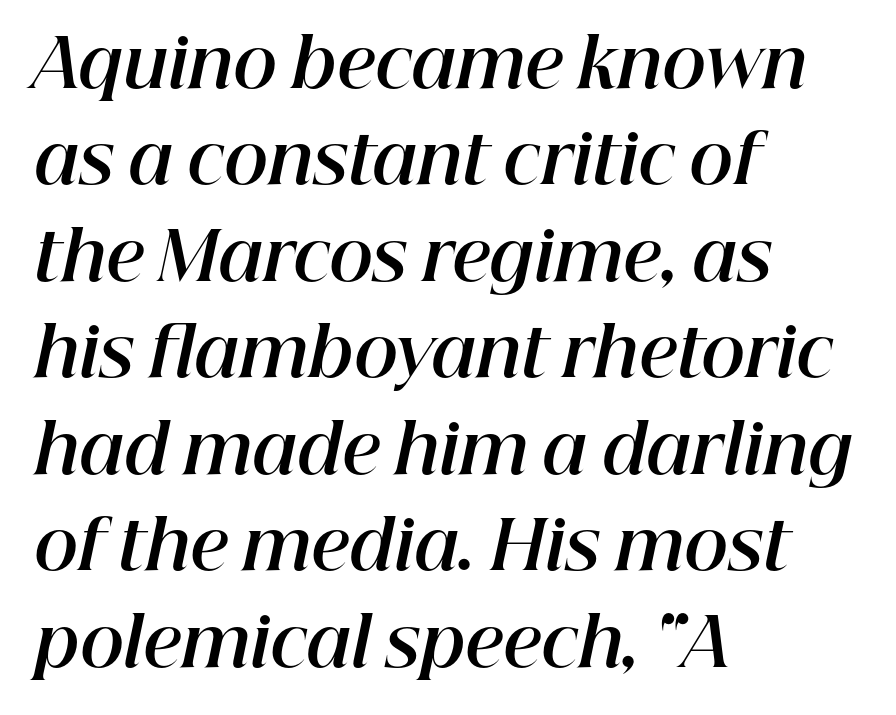
Does the copy run flush right? No — it runs flush left. Is this a fixed-width face? No — the glyphs have proportional, varying widths. Is the letter spacing exaggerated? No — it looks like the ordinary default. Has an underline been added? It has not. The letters are bold, with thick, heavy strokes.
